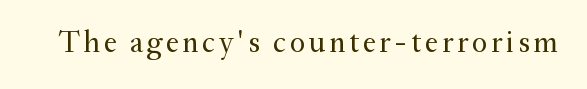
The image shows 30 px regular-weight serif type, upright; set not underlined; medium stroke contrast and a small x-height.
